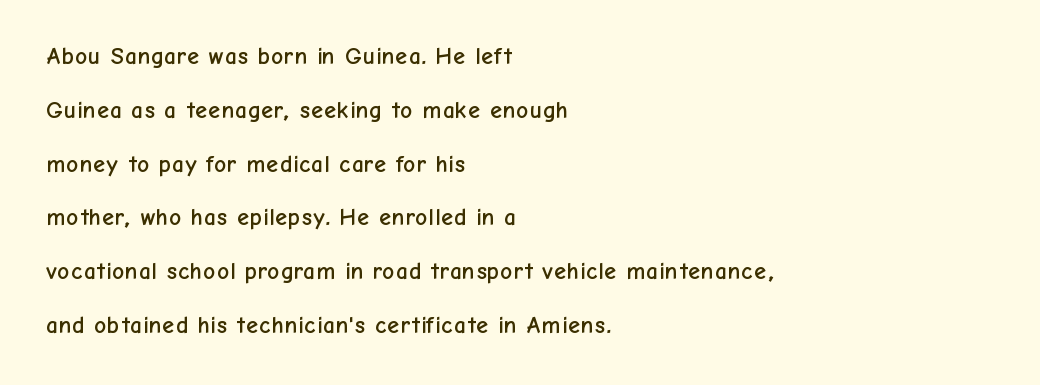
The image shows 24 px text type, upright; set left-aligned, loose line spacing (2.24x), normal letter spacing, not underlined.
